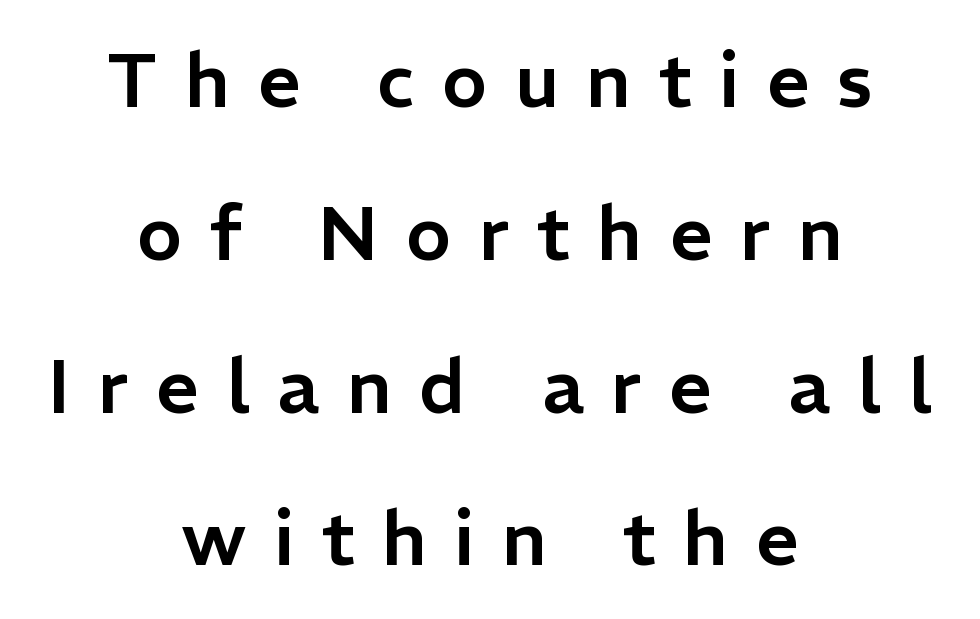
A typesetter would call this proportional, since set widths differ per character. This rendering widens character spacing well past its baseline value. Serifs: no, the terminals of the letterforms are clean. Is the block centered? Yes — each line is placed symmetrically about the middle. Style check: upright.
